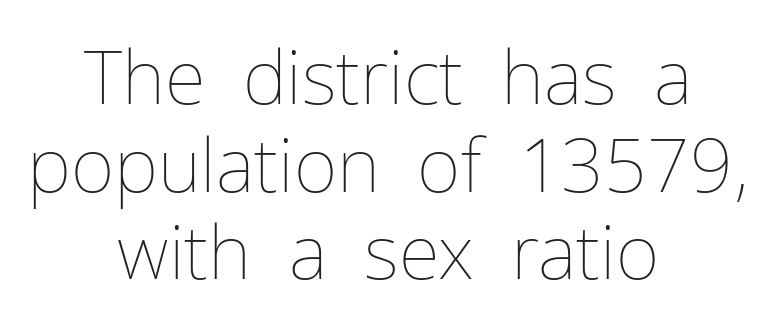
The image shows 75 px thin type, upright; set centered, line spacing 1.17x, normal letter spacing, not underlined; low stroke contrast and a medium x-height.
